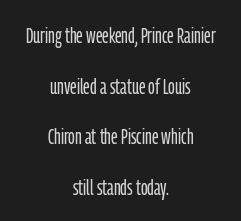
Q: Is the text bold? A: No.
Q: Is the text italic (slanted)? A: No, it is upright.
Q: Is the text underlined? A: No.
Q: How is the paragraph aligned? A: Centered.
Q: Is the spacing between letters normal or unusually wide? A: Normal.
Q: Is the spacing between lines tight, normal or loose? A: Loose.
